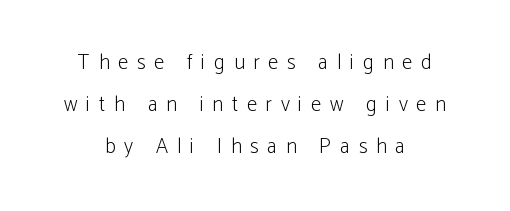
Is the block centered? Yes — each line is placed symmetrically about the middle. Vertically, the passage feels expansive, rows floating well apart. Glance below the letters and you will spot only blank space. A roman cut, with each character standing at attention. Tracking here is generous; glyphs stand well apart from one another.
